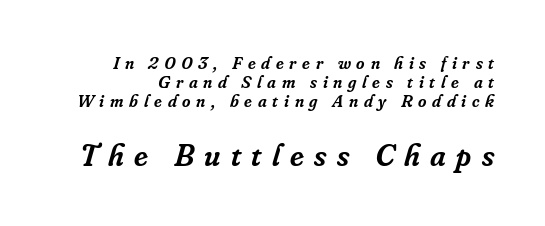
Q: Is the text bold? A: Semi-bold.
Q: Is the text italic (slanted)? A: Yes, it leans right by about 16 degrees.
Q: Is the typeface a serif or a sans-serif typeface? A: Serif.
Q: Is the text underlined? A: No.
Q: Is the spacing between letters normal or unusually wide? A: Unusually wide.
Q: Is the spacing between lines tight, normal or loose? A: Tight.
Q: Which block of text is set in a larger size, the first (top) or the second (bottom)? A: The second (bottom) one.
Q: Width (condensed, normal, or wide)? A: Normal.
Q: Stroke contrast? A: Low.
Q: x-height? A: Small.
Q: Monospaced? A: No.
